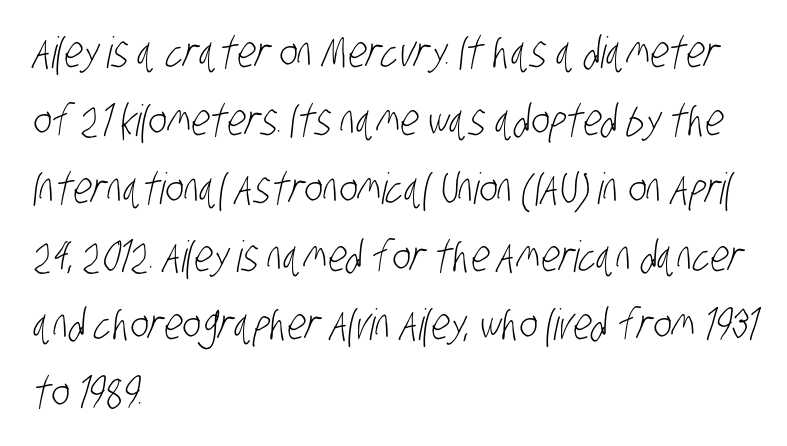
Stem width sits at or under what a default text font uses. Do the characters align in a grid? No, the font is proportional. This rendering leaves character spacing at its baseline value. This sample is left-justified, so line endings fall wherever the words run out. Leading: standard. Anything drawn beneath the words? Only blank space.
